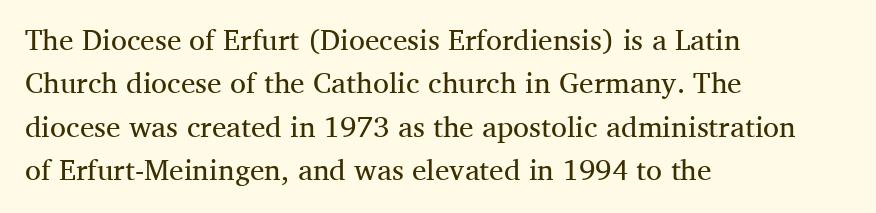
Italic: no, the glyphs are upright roman. Do the characters align in a grid? No, the font is proportional. Is this a heavy cut? Hardly; it is regular or lighter. Compared with a centered layout, this one pins lines to the left instead. The passage shown is not underscored anywhere. The type family on display is of the serif kind.
